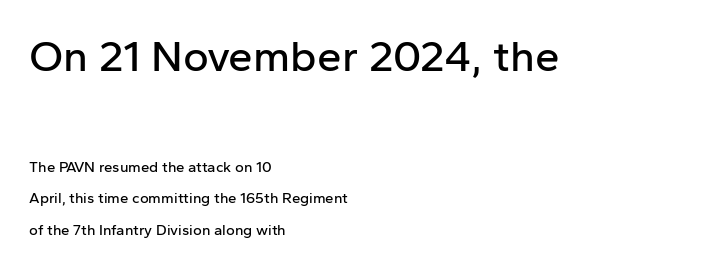
A typesetter would call this zero additional tracking. This sample uses a sans-serif face. The gap between lines stays unmarked. Every character sits straight up, as roman type does. The more generous point size was reserved for the upper chunk.
